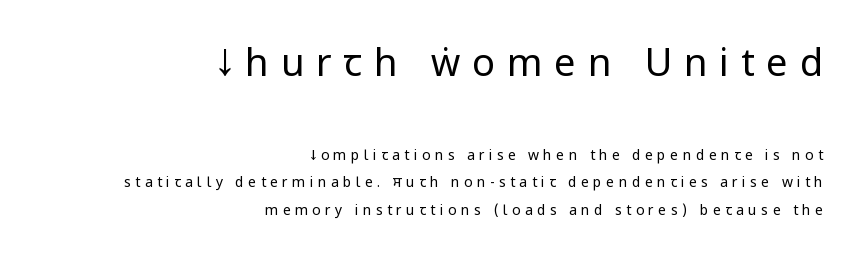
Line ends are locked; line starts wander. The rendering shrinks the type as you move from the upper chunk to the lower. The designer dialed line spacing up above the default. What kind of face is this? One without serifs — a sans. Letters have the restrained weight of plain body copy at most. Compared with typical body copy, the letter spacing here is much looser.
